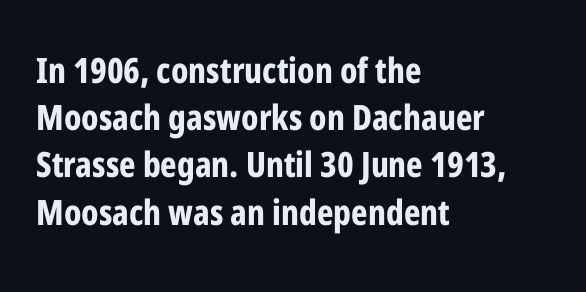
{"serif": "no", "italic": "no", "bold": "yes", "weight": "bold", "width": "condensed", "stroke_contrast": "low", "x_height": "medium", "monospaced": "no", "underline": "no", "align": "left", "line_spacing": "normal", "line_spacing_ratio": 1.35, "letter_spacing": "normal", "letter_spacing_em": 0.0, "glyph_px": 35}
